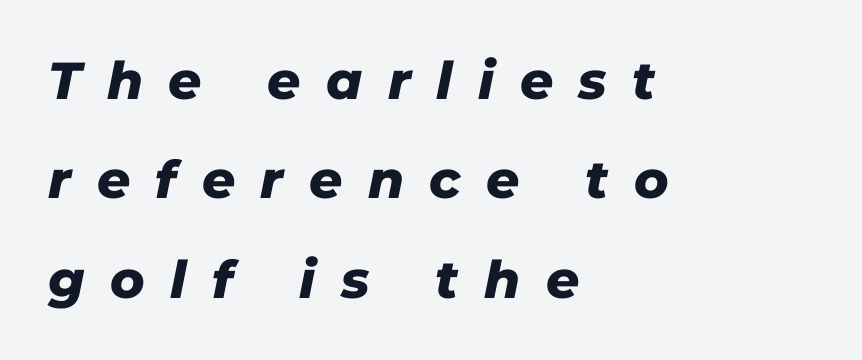
Q: Is the text bold? A: Yes.
Q: Is the text italic (slanted)? A: Yes, it leans right by about 11 degrees.
Q: Is the text underlined? A: No.
Q: How is the paragraph aligned? A: Left-aligned.
Q: Is the spacing between letters normal or unusually wide? A: Unusually wide.
Q: Is the spacing between lines tight, normal or loose? A: Loose.
Q: Width (condensed, normal, or wide)? A: Normal.
Q: Stroke contrast? A: Low.
Q: x-height? A: Medium.
Q: Monospaced? A: No.
